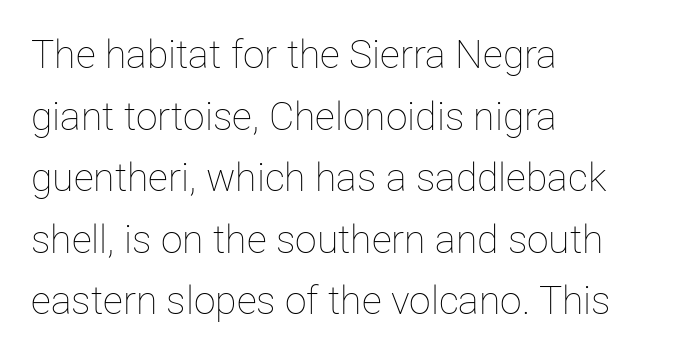
Vertical spacing — default. The lines in this sample share a left origin and differ only in where they stop. Each letter keeps its own natural width here, so spacing adapts to shape. Heft: none added — not bold. The lettering holds an erect, upright posture throughout.
